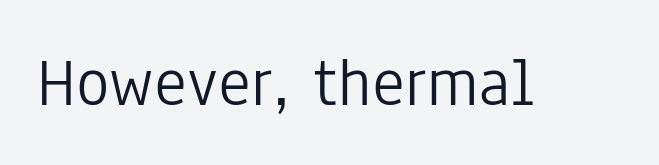
Q: Is the text bold? A: No.
Q: Is the text italic (slanted)? A: No, it is upright.
Q: Is the typeface a serif or a sans-serif typeface? A: Sans-serif.
Q: Is the text underlined? A: No.
Q: Is the spacing between letters normal or unusually wide? A: Normal.
Q: Width (condensed, normal, or wide)? A: Condensed.
Q: Stroke contrast? A: Low.
Q: x-height? A: Medium.
Q: Monospaced? A: No.
